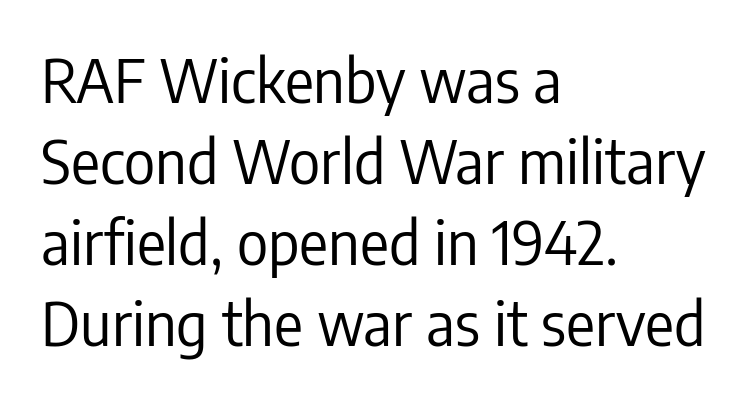
Q: Is the text bold? A: No.
Q: Is the text italic (slanted)? A: No, it is upright.
Q: Is the typeface a serif or a sans-serif typeface? A: Sans-serif.
Q: Is the text underlined? A: No.
Q: How is the paragraph aligned? A: Left-aligned.
Q: Is the spacing between letters normal or unusually wide? A: Normal.
Q: Is the spacing between lines tight, normal or loose? A: Normal.
Q: Width (condensed, normal, or wide)? A: Condensed.
Q: Stroke contrast? A: Low.
Q: x-height? A: Medium.
Q: Monospaced? A: No.
